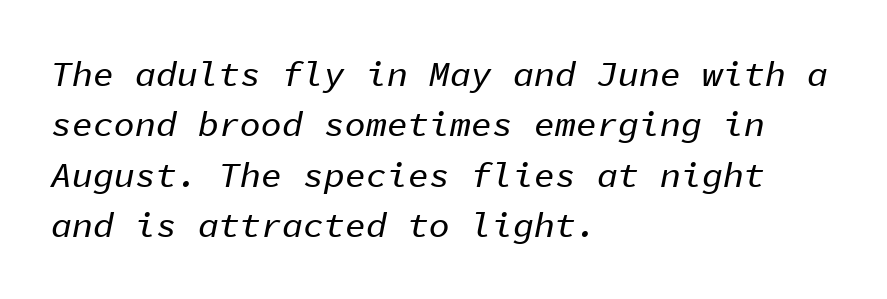
The image shows 35 px text type, italic (leaning right), monospaced; set left-aligned, normal line spacing (1.44x), normal letter spacing, not underlined; low stroke contrast and a medium x-height.
